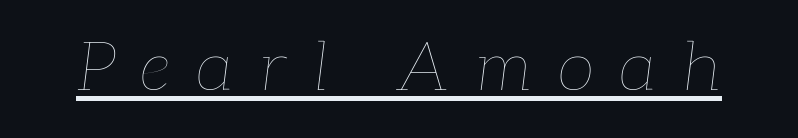
Q: Is the text bold? A: No.
Q: Is the text italic (slanted)? A: Yes, it leans right by about 7 degrees.
Q: Is the text underlined? A: Yes.
Q: Is the spacing between letters normal or unusually wide? A: Unusually wide.
Q: Width (condensed, normal, or wide)? A: Normal.
Q: Stroke contrast? A: Low.
Q: x-height? A: Medium.
Q: Monospaced? A: No.
